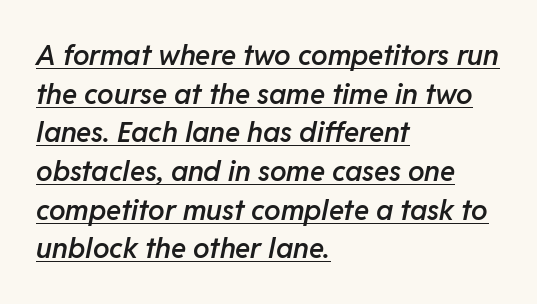
{"italic": "yes", "lean": "right", "slant_degrees": 11, "bold": "semi", "weight": "semibold", "width": "normal", "stroke_contrast": "low", "x_height": "medium", "monospaced": "no", "underline": "yes", "align": "left", "line_spacing": "normal", "line_spacing_ratio": 1.38, "letter_spacing": "normal", "letter_spacing_em": 0.0, "glyph_px": 28}
